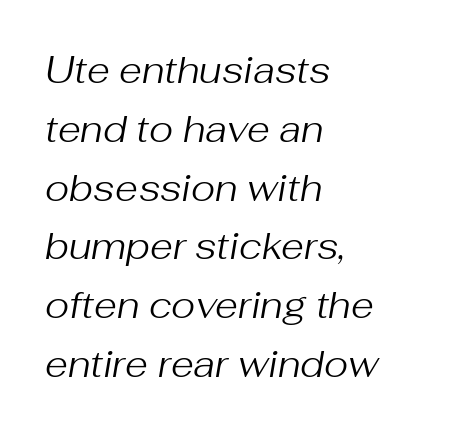
{"italic": "yes", "lean": "right", "slant_degrees": 10, "bold": "no", "weight": "regular", "width": "normal", "stroke_contrast": "medium", "x_height": "medium", "monospaced": "no", "underline": "no", "align": "left", "line_spacing": "normal", "line_spacing_ratio": 1.59, "letter_spacing": "normal", "letter_spacing_em": 0.0, "glyph_px": 37}
